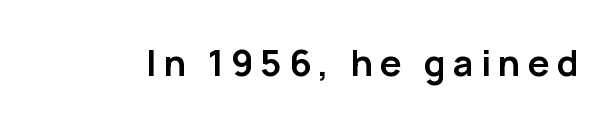
Q: Is the text bold? A: Yes.
Q: Is the text italic (slanted)? A: No, it is upright.
Q: Is the typeface a serif or a sans-serif typeface? A: Sans-serif.
Q: Is the text underlined? A: No.
Q: Is the spacing between letters normal or unusually wide? A: Unusually wide.
Q: Width (condensed, normal, or wide)? A: Normal.
Q: Stroke contrast? A: Low.
Q: x-height? A: Medium.
Q: Monospaced? A: No.
